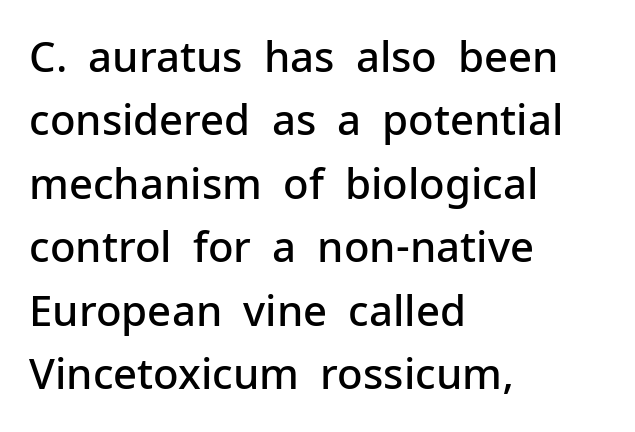
In terms of weight, the rendering is demibold, just under bold. What kind of face is this? One without serifs — a sans. This sample is left-justified, so line endings fall wherever the words run out. The letters stand straight up with perfectly vertical stems. The gaps between neighbouring characters are ordinary and unremarkable. The passage shown is typed in a proportional face where columns would drift.
